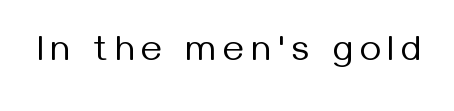
{"serif": "no", "italic": "no", "bold": "no", "weight": "regular", "width": "normal", "stroke_contrast": "medium", "x_height": "medium", "monospaced": "no", "underline": "no", "letter_spacing": "wide", "letter_spacing_em": 0.21, "glyph_px": 36}
